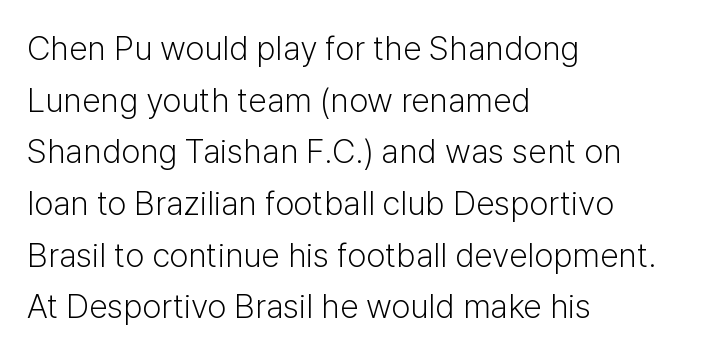
Q: Is the text bold? A: No.
Q: Is the text italic (slanted)? A: No, it is upright.
Q: Is the typeface a serif or a sans-serif typeface? A: Sans-serif.
Q: Is the text underlined? A: No.
Q: How is the paragraph aligned? A: Left-aligned.
Q: Is the spacing between letters normal or unusually wide? A: Normal.
Q: Is the spacing between lines tight, normal or loose? A: Normal.
Q: Width (condensed, normal, or wide)? A: Normal.
Q: Stroke contrast? A: Low.
Q: x-height? A: Medium.
Q: Monospaced? A: No.
